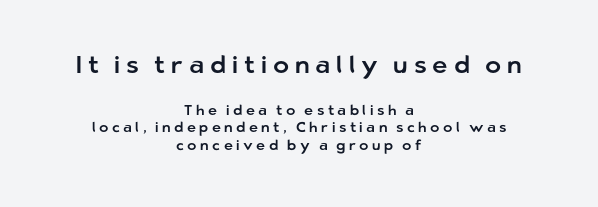
{"italic": "no", "underline": "no", "align": "center", "line_spacing": "normal", "line_spacing_ratio": 1.27, "letter_spacing": "wide", "letter_spacing_em": 0.25, "larger_block": "first", "size_ratio": 1.71, "glyph_px": 24}
